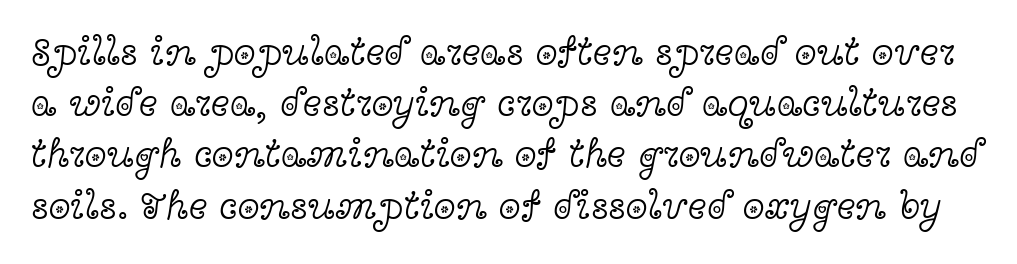
The image shows 40 px light, wide serif type; set normal line spacing (1.28x), normal letter spacing, not underlined; a medium x-height.
